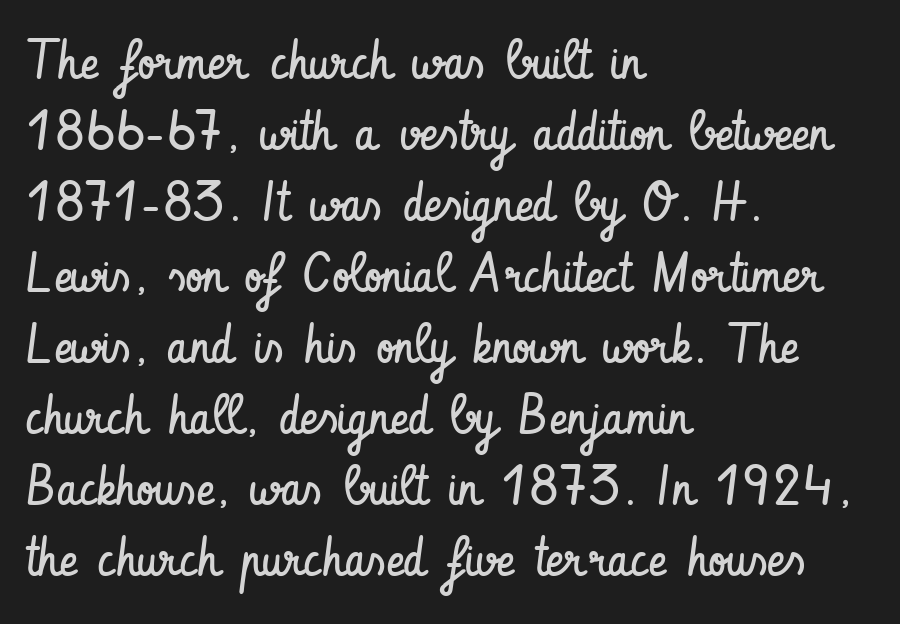
{"serif": "no", "italic": "no", "bold": "no", "weight": "regular", "width": "condensed", "stroke_contrast": "low", "x_height": "small", "monospaced": "no", "underline": "no", "align": "left", "line_spacing": "normal", "line_spacing_ratio": 1.29, "letter_spacing": "normal", "letter_spacing_em": 0.0, "glyph_px": 55}
